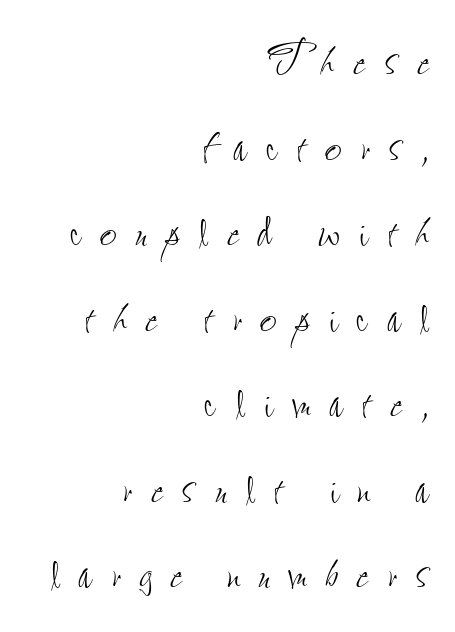
{"bold": "no", "weight": "thin", "width": "condensed", "stroke_contrast": "low", "x_height": "small", "monospaced": "no", "underline": "no", "align": "right", "line_spacing": "normal", "line_spacing_ratio": 1.45, "letter_spacing": "wide", "letter_spacing_em": 0.32, "glyph_px": 59}
